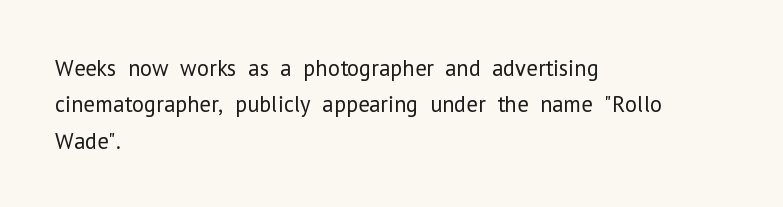
The image shows 23 px text type, upright; set left-aligned, normal line spacing (1.58x), normal letter spacing, not underlined.
